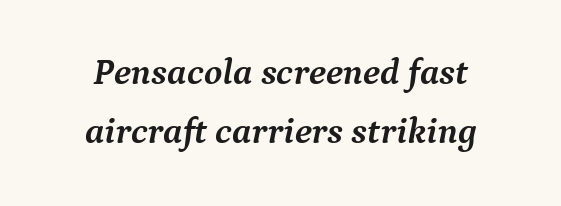
The image shows 37 px semibold serif type, italic (leaning right); set normal line spacing (1.6x), normal letter spacing, not underlined; medium stroke contrast and a medium x-height.
